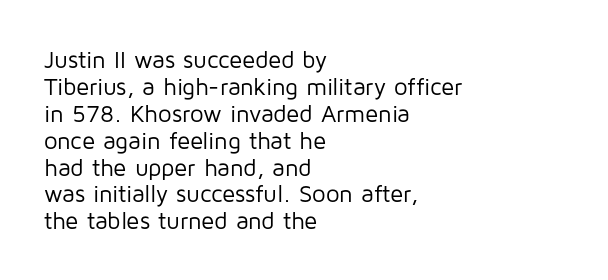
Q: Is the text bold? A: No.
Q: Is the text italic (slanted)? A: No, it is upright.
Q: Is the text underlined? A: No.
Q: How is the paragraph aligned? A: Left-aligned.
Q: Is the spacing between letters normal or unusually wide? A: Normal.
Q: Is the spacing between lines tight, normal or loose? A: Tight.
